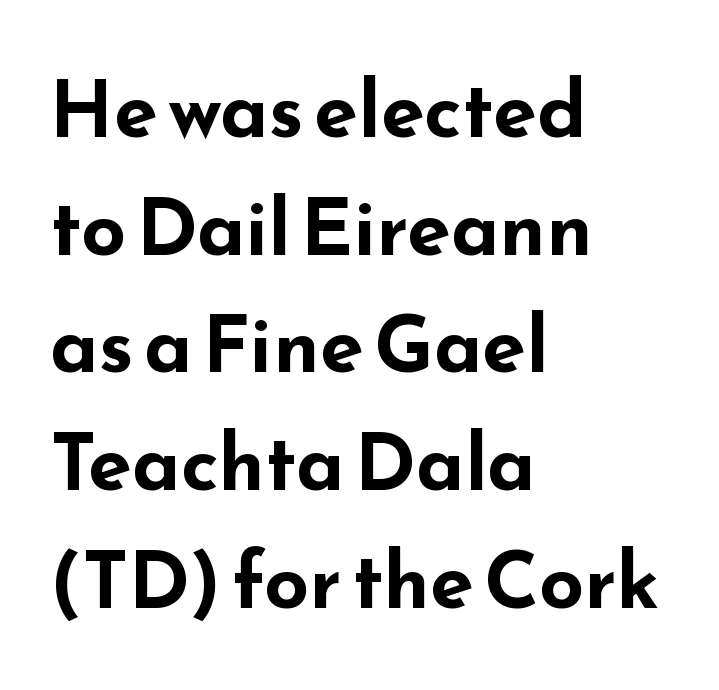
Q: Is the text bold? A: Yes.
Q: Is the text italic (slanted)? A: No, it is upright.
Q: Is the typeface a serif or a sans-serif typeface? A: Sans-serif.
Q: Is the text underlined? A: No.
Q: How is the paragraph aligned? A: Left-aligned.
Q: Is the spacing between letters normal or unusually wide? A: Normal.
Q: Is the spacing between lines tight, normal or loose? A: Normal.
Q: Width (condensed, normal, or wide)? A: Wide.
Q: Stroke contrast? A: Low.
Q: x-height? A: Small.
Q: Monospaced? A: No.
